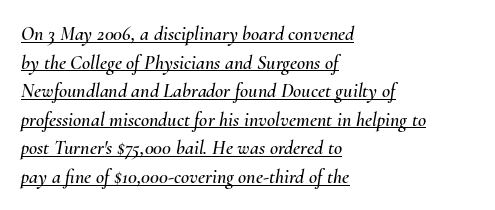
A typographer would call this underscored text. These lines keep a tight, regular rhythm from letter to letter. Observe the lean: these are italic letterforms. The rendering uses a moderate line-height, typical for paragraphs. A classic flush-left, rag-right setting is used for this passage.
